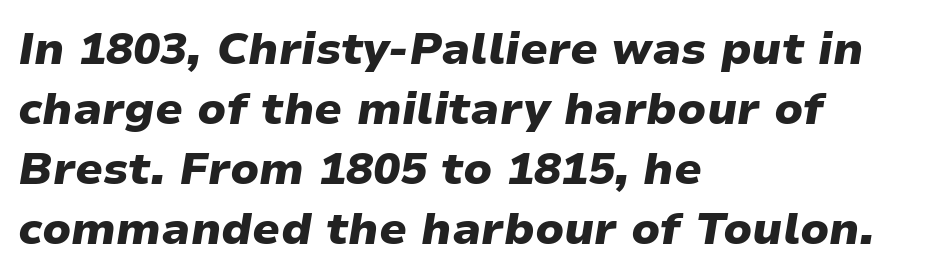
Q: Is the text bold? A: Yes.
Q: Is the text italic (slanted)? A: Yes, it leans right by about 9 degrees.
Q: Is the text underlined? A: No.
Q: How is the paragraph aligned? A: Left-aligned.
Q: Is the spacing between letters normal or unusually wide? A: Normal.
Q: Is the spacing between lines tight, normal or loose? A: Normal.
Q: Width (condensed, normal, or wide)? A: Normal.
Q: Stroke contrast? A: Low.
Q: x-height? A: Medium.
Q: Monospaced? A: No.
